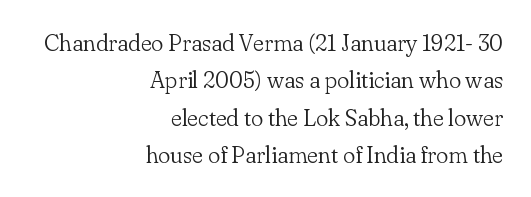
Q: Is the text bold? A: No.
Q: Is the text italic (slanted)? A: No, it is upright.
Q: Is the text underlined? A: No.
Q: How is the paragraph aligned? A: Right-aligned.
Q: Is the spacing between letters normal or unusually wide? A: Normal.
Q: Is the spacing between lines tight, normal or loose? A: Normal.
